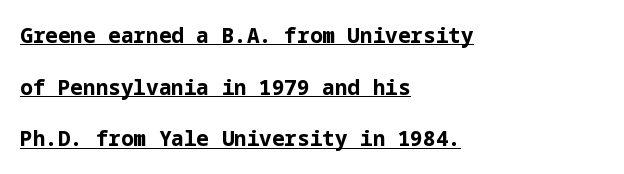
Q: Is the text bold? A: Yes.
Q: Is the text italic (slanted)? A: No, it is upright.
Q: Is the text underlined? A: Yes.
Q: How is the paragraph aligned? A: Left-aligned.
Q: Is the spacing between letters normal or unusually wide? A: Normal.
Q: Is the spacing between lines tight, normal or loose? A: Loose.
